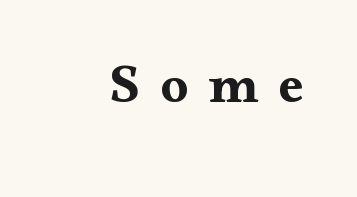
Q: Is the text bold? A: Yes.
Q: Is the text italic (slanted)? A: No, it is upright.
Q: Is the typeface a serif or a sans-serif typeface? A: Serif.
Q: Is the text underlined? A: No.
Q: Is the spacing between letters normal or unusually wide? A: Unusually wide.
Q: Width (condensed, normal, or wide)? A: Wide.
Q: Stroke contrast? A: Medium.
Q: x-height? A: Small.
Q: Monospaced? A: No.
